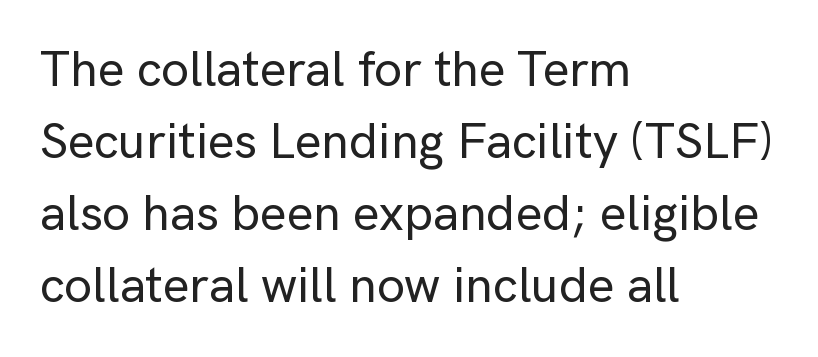
The image shows 50 px sans-serif type, upright; set left-aligned, normal line spacing (1.44x), normal letter spacing, not underlined; low stroke contrast and a medium x-height.
